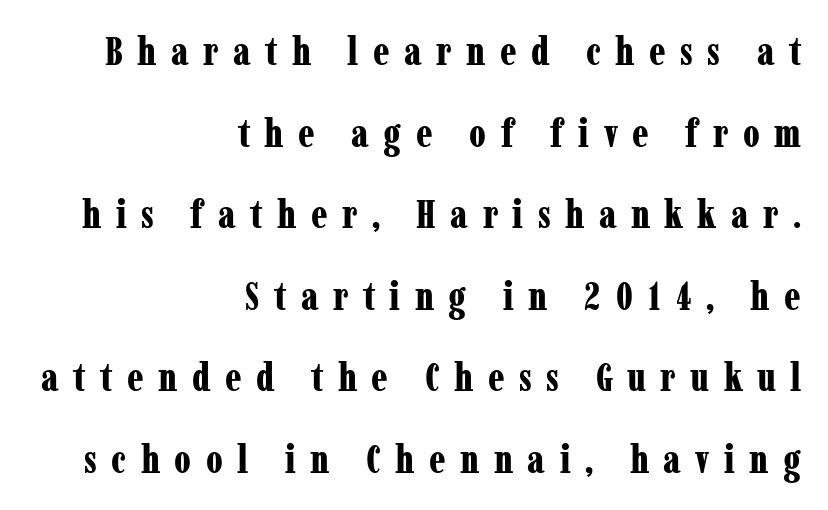
Q: Is the text bold? A: Yes.
Q: Is the text italic (slanted)? A: No, it is upright.
Q: Is the typeface a serif or a sans-serif typeface? A: Serif.
Q: Is the text underlined? A: No.
Q: How is the paragraph aligned? A: Right-aligned.
Q: Is the spacing between letters normal or unusually wide? A: Unusually wide.
Q: Is the spacing between lines tight, normal or loose? A: Loose.
Q: Width (condensed, normal, or wide)? A: Condensed.
Q: Stroke contrast? A: Low.
Q: x-height? A: Medium.
Q: Monospaced? A: No.
